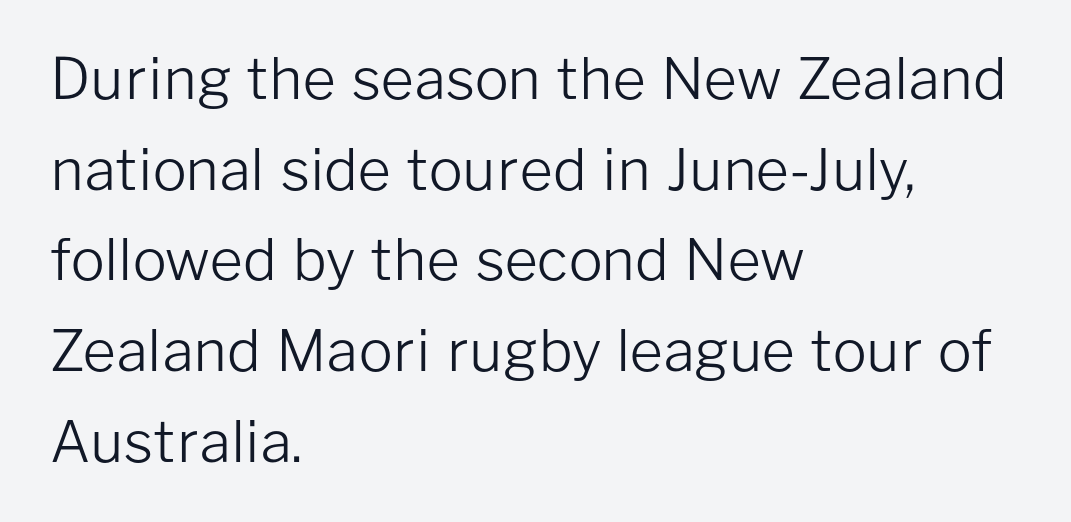
{"serif": "no", "italic": "no", "bold": "no", "weight": "light", "width": "normal", "stroke_contrast": "low", "x_height": "medium", "monospaced": "no", "underline": "no", "align": "left", "line_spacing": "normal", "line_spacing_ratio": 1.59, "letter_spacing": "normal", "letter_spacing_em": 0.0, "glyph_px": 57}
